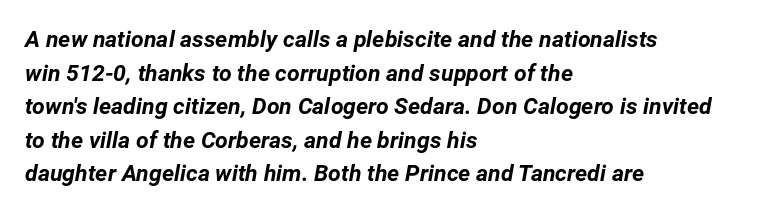
{"italic": "yes", "lean": "right", "slant_degrees": 12, "bold": "yes", "underline": "no", "align": "left", "line_spacing": "normal", "line_spacing_ratio": 1.46, "letter_spacing": "normal", "letter_spacing_em": 0.0, "glyph_px": 23}
